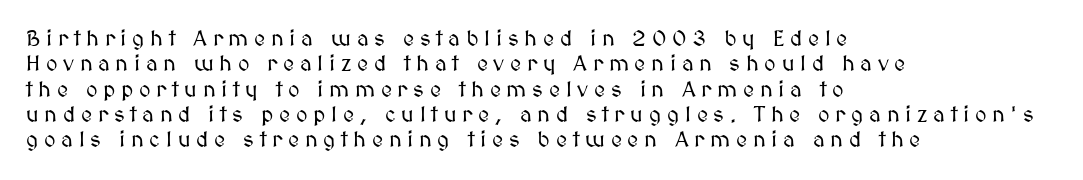
The image shows 22 px text type, upright; set left-aligned, tight line spacing (1.15x), unusually wide letter spacing (+0.26 em), not underlined.
